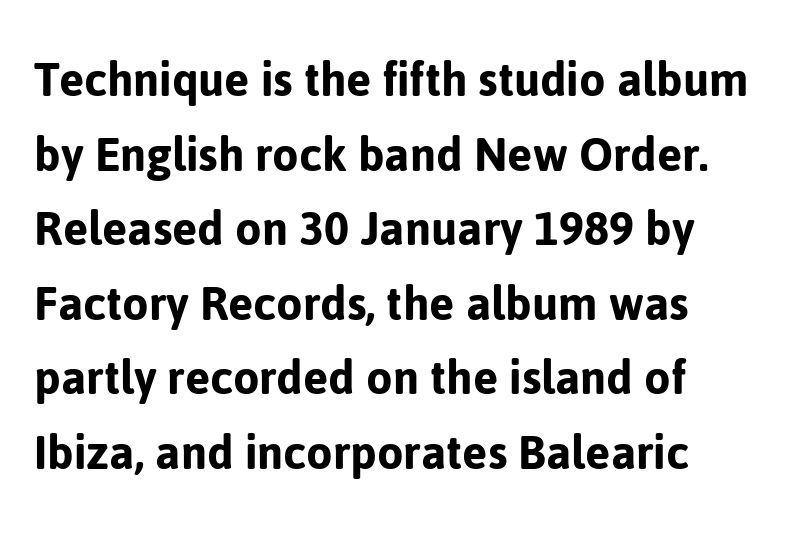
The image shows 54 px sans-serif type, upright; set left-aligned, normal line spacing (1.38x), normal letter spacing, not underlined; low stroke contrast and a medium x-height.
